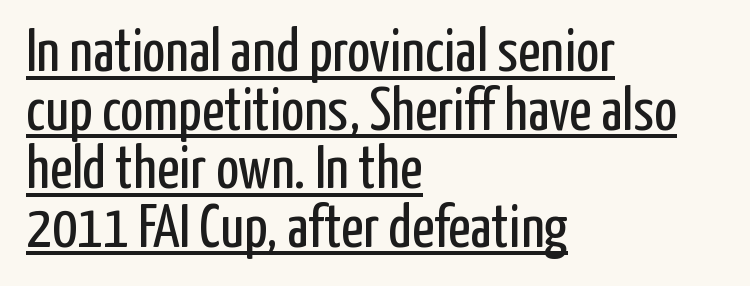
You can see a thin bar hugging the bottom of the glyphs. The passage shown is typed in a proportional face where columns would drift. The font is comparable to plain body text, perhaps lighter. Upright lettering throughout. The lines are packed closely together with very little leading. Regarding serifs, this sample does without them.
